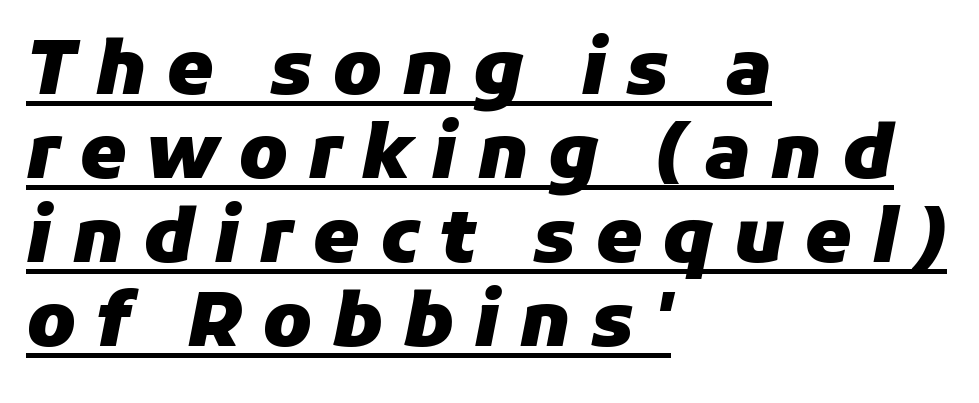
{"italic": "yes", "lean": "right", "slant_degrees": 11, "bold": "yes", "weight": "heavy", "width": "normal", "stroke_contrast": "low", "x_height": "medium", "monospaced": "no", "underline": "yes", "align": "left", "line_spacing": "tight", "line_spacing_ratio": 1.12, "letter_spacing": "wide", "letter_spacing_em": 0.26, "glyph_px": 75}
